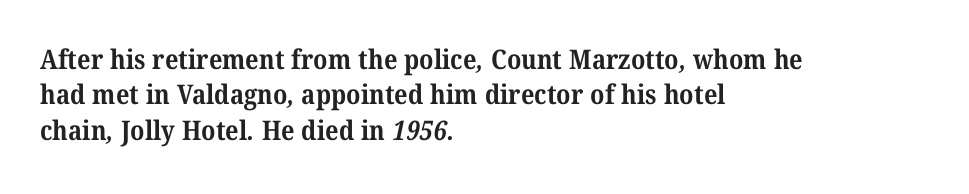
{"bold": "yes", "underline": "no", "align": "left", "line_spacing": "normal", "line_spacing_ratio": 1.31, "letter_spacing": "normal", "letter_spacing_em": 0.0, "glyph_px": 27}
